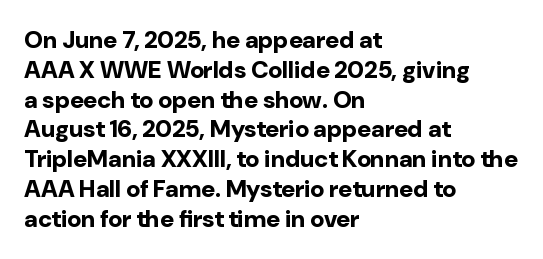
{"italic": "no", "bold": "yes", "underline": "no", "align": "left", "line_spacing_ratio": 1.24, "letter_spacing": "normal", "letter_spacing_em": 0.0, "glyph_px": 24}
